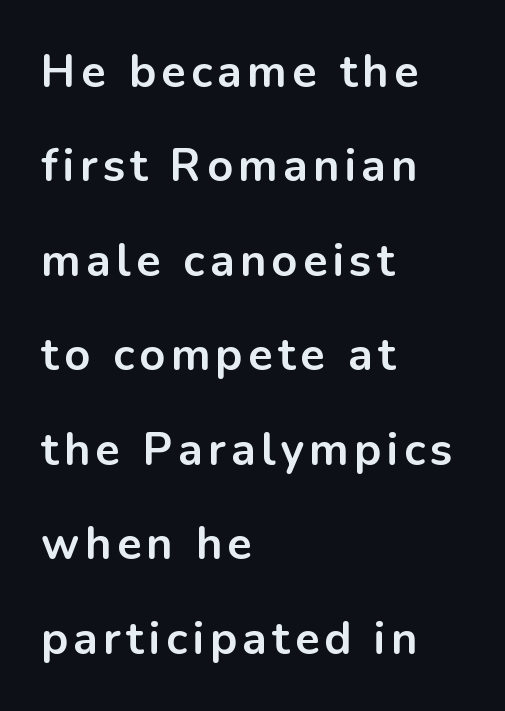
The rendering anchors every line to the left-hand side. Airy leading. The rendering uses natural spacing where letterforms have individual widths. Type without underlining. The typeface chosen for these lines omits serifs. The strokes are fattened all the way to bold.
